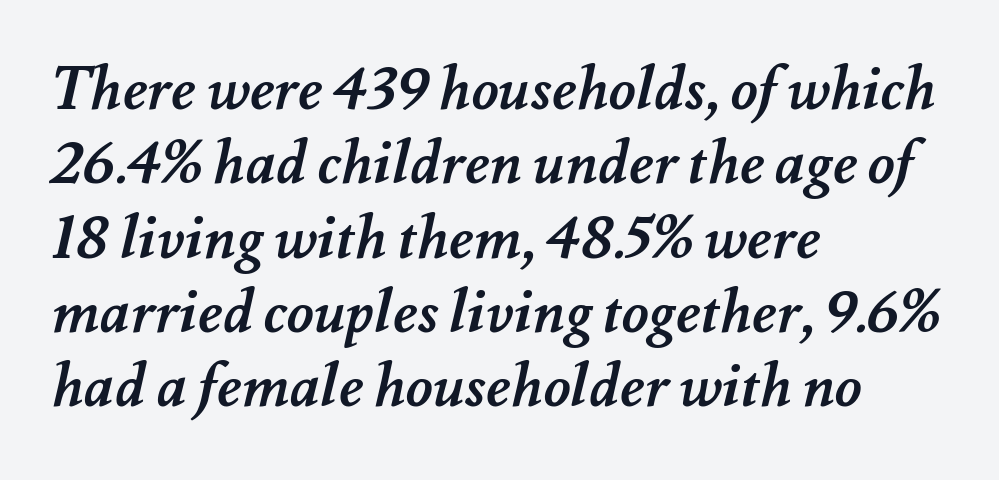
The image shows 59 px semibold type; set left-aligned, normal line spacing (1.26x), normal letter spacing, not underlined; medium stroke contrast and a small x-height.
